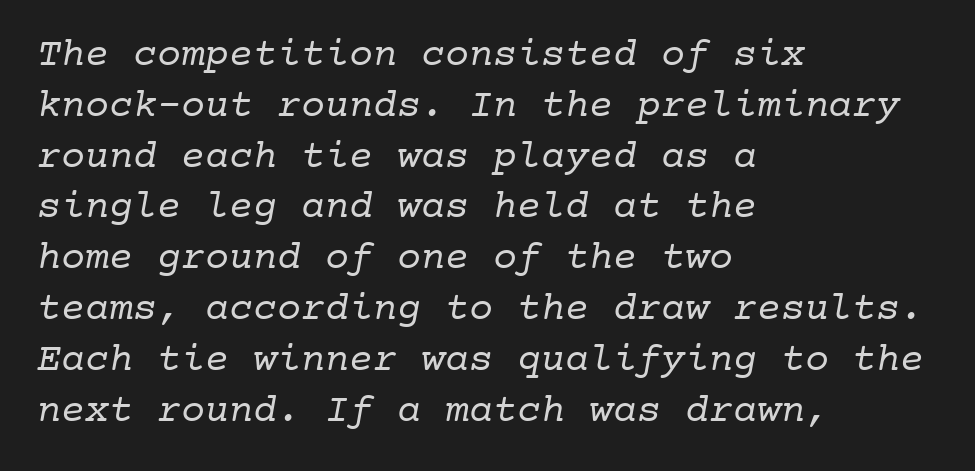
The image shows 40 px regular-weight serif type, monospaced; set left-aligned, normal line spacing (1.27x), normal letter spacing, not underlined; low stroke contrast and a medium x-height.
